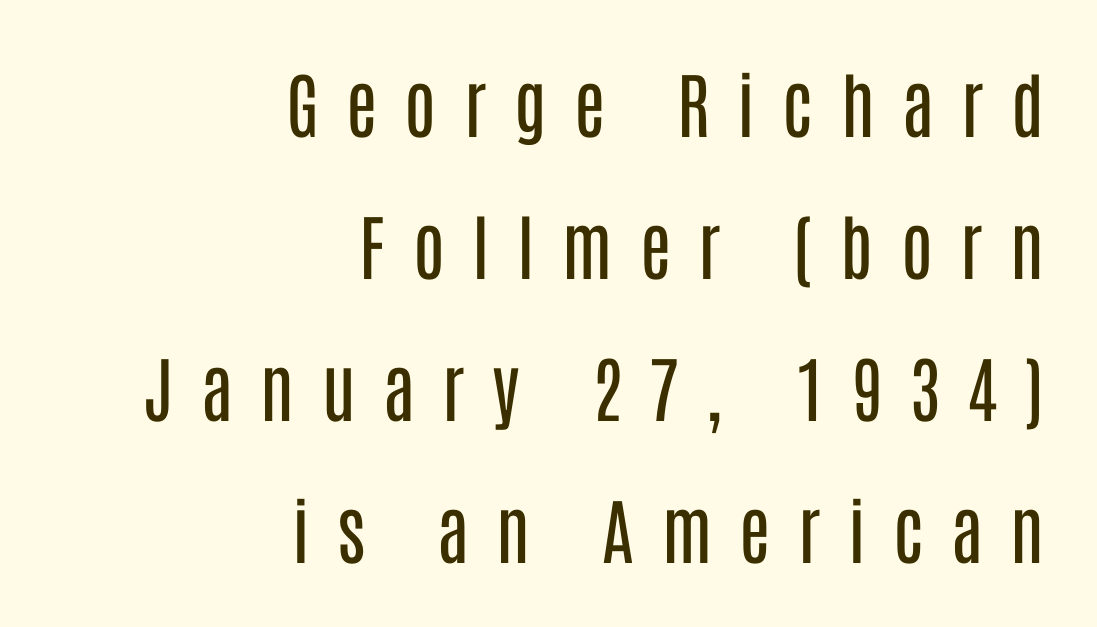
Q: Is the text bold? A: No.
Q: Is the text italic (slanted)? A: No, it is upright.
Q: Is the typeface a serif or a sans-serif typeface? A: Sans-serif.
Q: Is the text underlined? A: No.
Q: How is the paragraph aligned? A: Right-aligned.
Q: Is the spacing between letters normal or unusually wide? A: Unusually wide.
Q: Is the spacing between lines tight, normal or loose? A: Loose.
Q: Width (condensed, normal, or wide)? A: Condensed.
Q: Stroke contrast? A: Low.
Q: x-height? A: Large.
Q: Monospaced? A: No.
